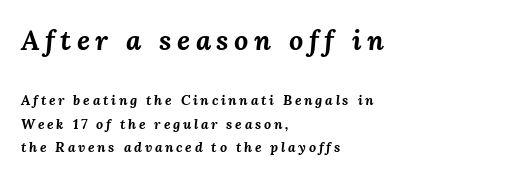
Is there much room between lines? A standard amount, neither cramped nor airy. Emphasis by weight is at full strength: bold. Rule under the text: the space is simply empty. The face used here is proportionally spaced, like ordinary book or web type.
